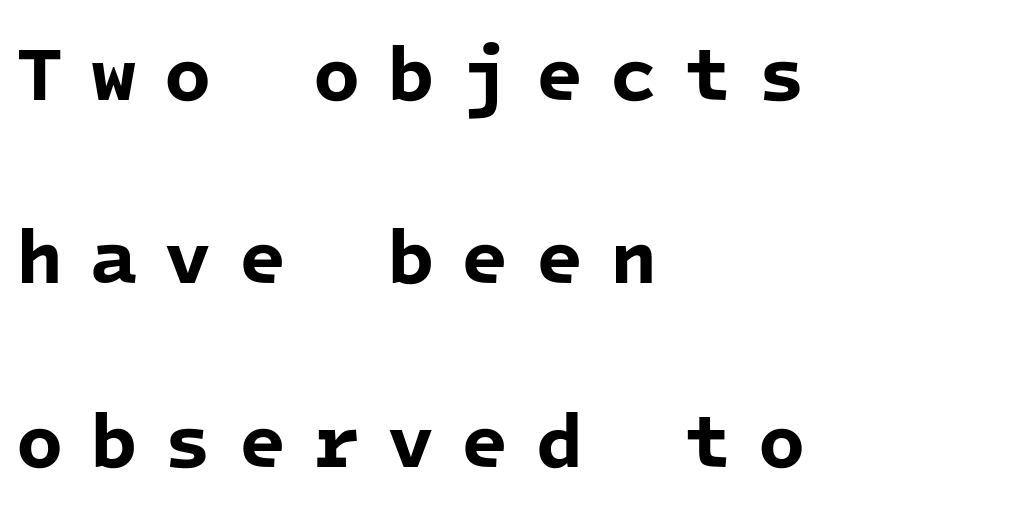
These lines are rendered in a fixed-pitch font. If you measured baseline to baseline, you'd find a long distance. Underlining? Definitely not there. This is sans-serif lettering, the kind often seen on screens and signage. Where is the straight margin? On the left. The font is running at its bold setting.
